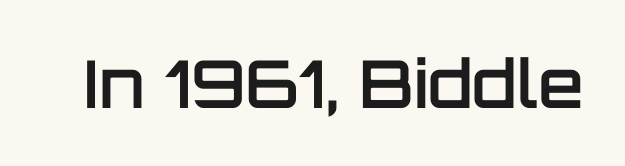
{"serif": "no", "italic": "no", "bold": "semi", "weight": "semibold", "width": "normal", "stroke_contrast": "low", "x_height": "large", "monospaced": "no", "underline": "no", "letter_spacing": "normal", "letter_spacing_em": 0.0, "glyph_px": 66}
